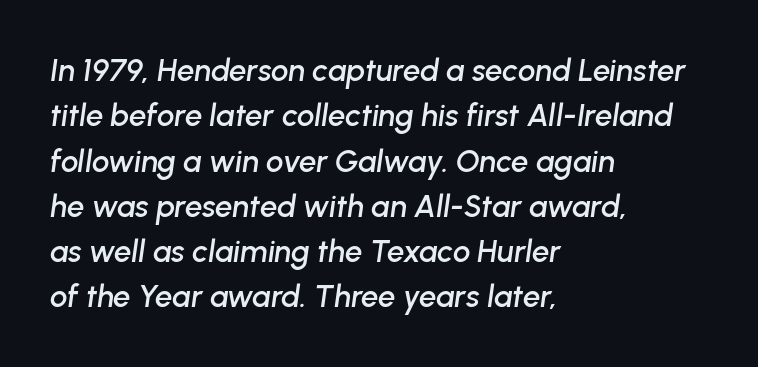
Q: Is the text italic (slanted)? A: Yes, it leans right by about 8 degrees.
Q: Is the text underlined? A: No.
Q: How is the paragraph aligned? A: Left-aligned.
Q: Is the spacing between letters normal or unusually wide? A: Normal.
Q: Is the spacing between lines tight, normal or loose? A: Normal.
Q: Width (condensed, normal, or wide)? A: Normal.
Q: Stroke contrast? A: Low.
Q: x-height? A: Medium.
Q: Monospaced? A: No.
